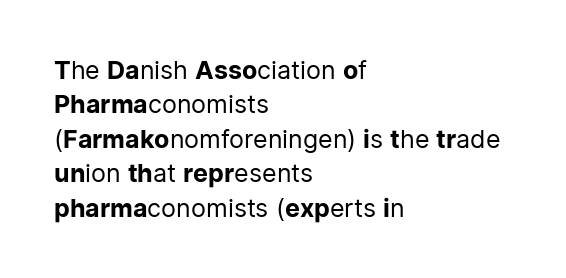
Spacing between characters is what you'd get straight out of the box. The passage shown is not underscored anywhere. The lines in this sample share a left origin and differ only in where they stop. The lines sit at an ordinary, default distance from one another. Is the type heavy? It reads as light-to-regular instead.
